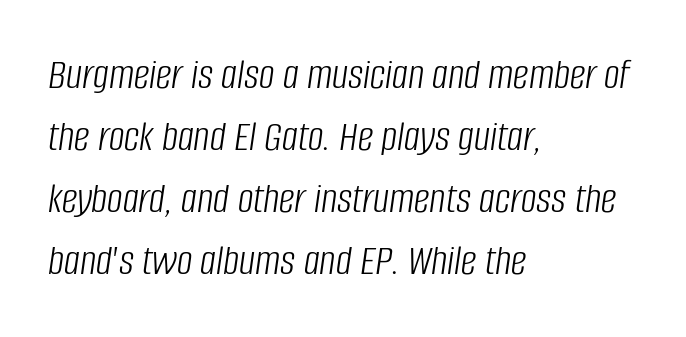
Q: Is the text bold? A: No.
Q: Is the text italic (slanted)? A: Yes, it leans right by about 8 degrees.
Q: Is the text underlined? A: No.
Q: How is the paragraph aligned? A: Left-aligned.
Q: Is the spacing between letters normal or unusually wide? A: Normal.
Q: Is the spacing between lines tight, normal or loose? A: Normal.
Q: Width (condensed, normal, or wide)? A: Condensed.
Q: Stroke contrast? A: Low.
Q: x-height? A: Large.
Q: Monospaced? A: No.
